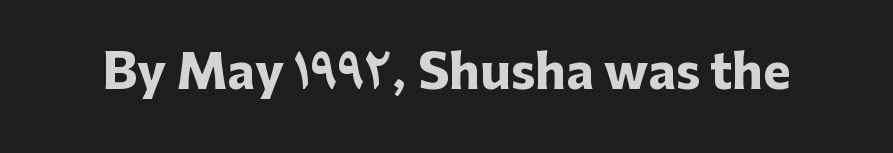
This rendering leaves character spacing at its baseline value. The face used here has the dense, thick strokes of a bold. Look at the bottom of the vertical strokes: they stop flat, with no serifs. The rendering uses natural spacing where letterforms have individual widths.
